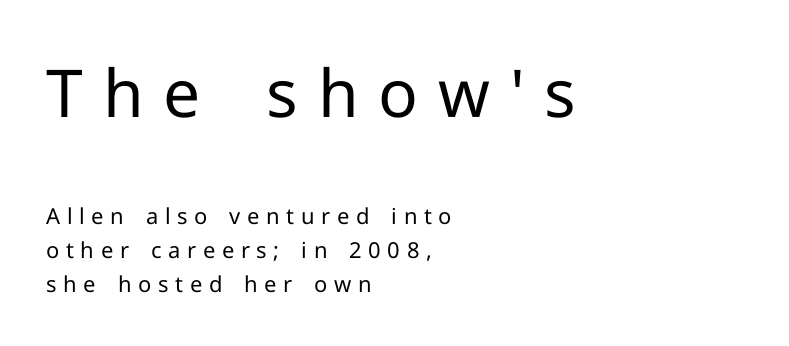
The image shows 66 px regular-weight sans-serif type, upright; set left-aligned, normal line spacing (1.54x), unusually wide letter spacing (+0.3 em), not underlined; the first (top) block is 3.0x larger; low stroke contrast and a medium x-height.
